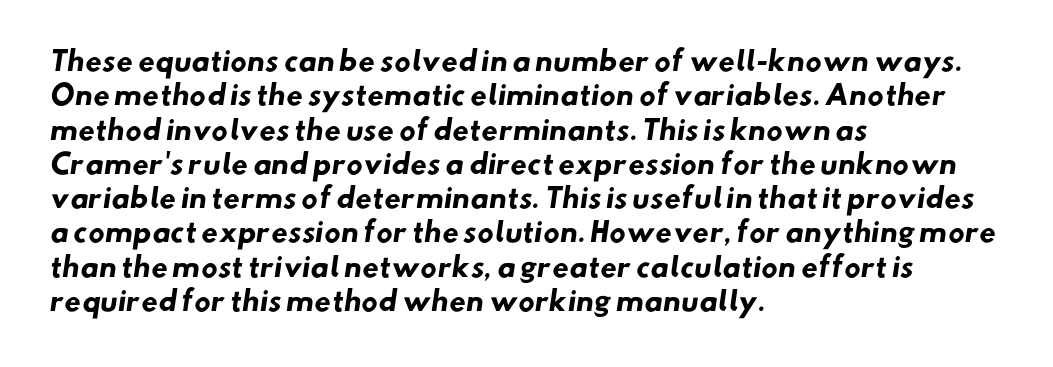
Q: Is the text bold? A: Yes.
Q: Is the text underlined? A: No.
Q: How is the paragraph aligned? A: Left-aligned.
Q: Is the spacing between letters normal or unusually wide? A: Normal.
Q: Is the spacing between lines tight, normal or loose? A: Normal.
